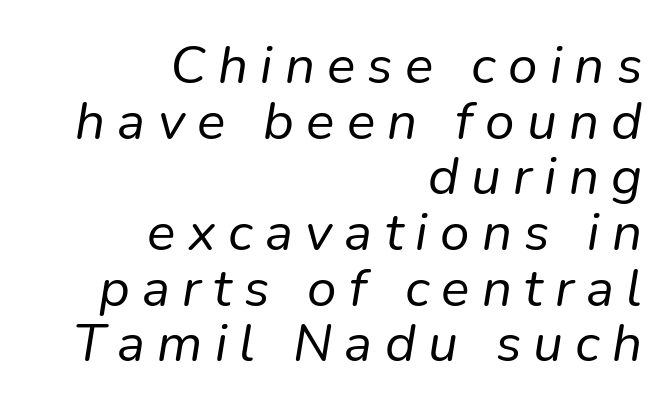
{"italic": "yes", "lean": "right", "slant_degrees": 9, "bold": "no", "weight": "regular", "width": "normal", "stroke_contrast": "low", "x_height": "medium", "monospaced": "no", "underline": "no", "align": "right", "line_spacing": "tight", "line_spacing_ratio": 1.05, "letter_spacing": "wide", "letter_spacing_em": 0.23, "glyph_px": 53}
